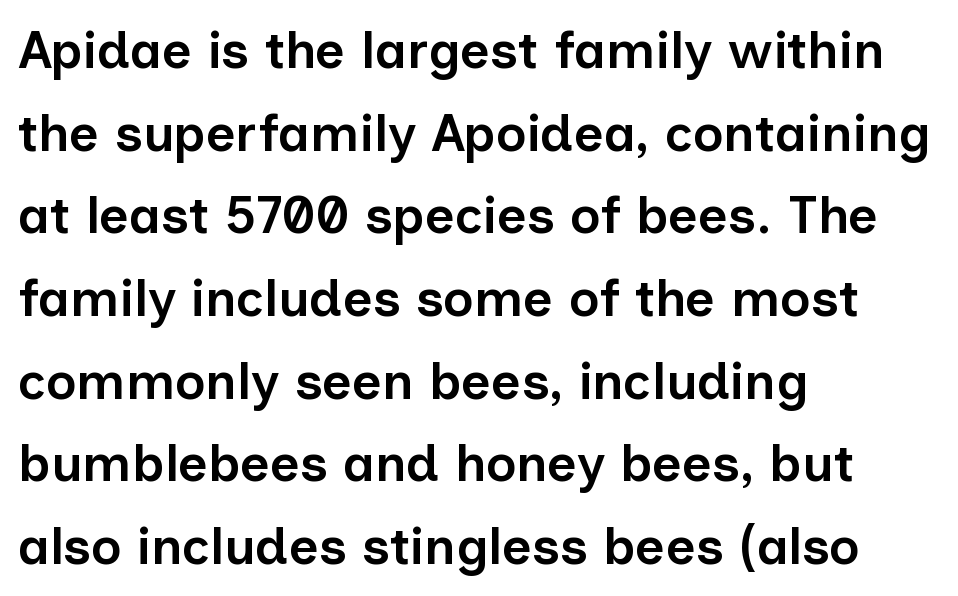
Q: Is the text bold? A: Semi-bold.
Q: Is the text italic (slanted)? A: No, it is upright.
Q: Is the typeface a serif or a sans-serif typeface? A: Sans-serif.
Q: Is the text underlined? A: No.
Q: How is the paragraph aligned? A: Left-aligned.
Q: Is the spacing between letters normal or unusually wide? A: Normal.
Q: Is the spacing between lines tight, normal or loose? A: Normal.
Q: Width (condensed, normal, or wide)? A: Normal.
Q: Stroke contrast? A: Low.
Q: x-height? A: Medium.
Q: Monospaced? A: No.
